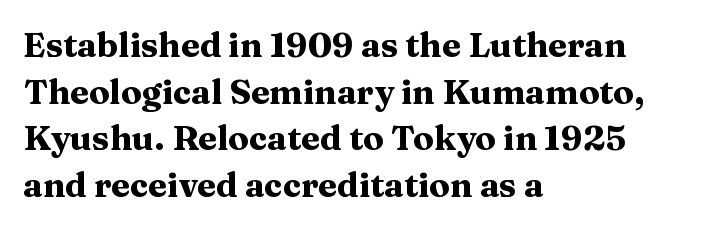
If you measured baseline to baseline, you'd find a middling distance. The letterforms sit shoulder to shoulder at normal distance. Compared with a centered layout, this one pins lines to the left instead. A bare baseline throughout the passage.
